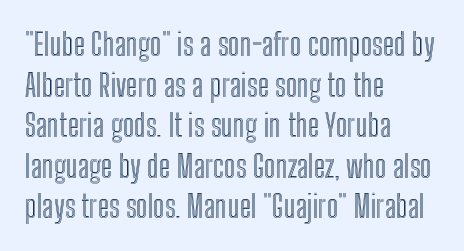
Proportional: the letters do not fall into vertical columns. One glance says typical: line gaps are just what's usual. Descenders hang freely into open space. A classic flush-left, rag-right setting is used for this passage. You could call the tracking neutral — neither tight nor loose. You can tell it's not italic because the verticals are truly vertical.
